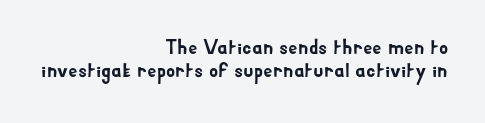
The image shows 21 px text type, upright; set right-aligned, tight line spacing (1.11x), normal letter spacing, not underlined.
